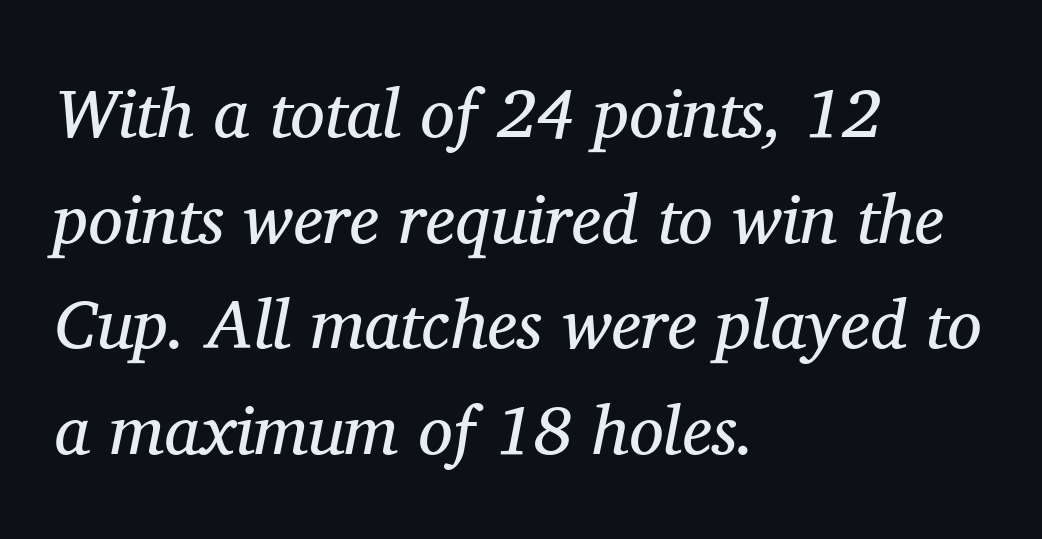
Q: Is the text bold? A: No.
Q: Is the text italic (slanted)? A: Yes, it leans right by about 11 degrees.
Q: Is the typeface a serif or a sans-serif typeface? A: Serif.
Q: Is the text underlined? A: No.
Q: How is the paragraph aligned? A: Left-aligned.
Q: Is the spacing between letters normal or unusually wide? A: Normal.
Q: Is the spacing between lines tight, normal or loose? A: Normal.
Q: Width (condensed, normal, or wide)? A: Normal.
Q: Stroke contrast? A: Medium.
Q: x-height? A: Medium.
Q: Monospaced? A: No.
